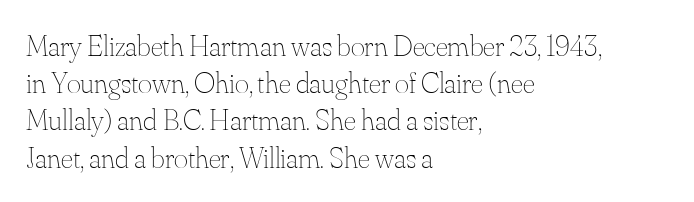
Q: Is the text bold? A: No.
Q: Is the text italic (slanted)? A: No, it is upright.
Q: Is the text underlined? A: No.
Q: How is the paragraph aligned? A: Left-aligned.
Q: Is the spacing between letters normal or unusually wide? A: Normal.
Q: Width (condensed, normal, or wide)? A: Normal.
Q: Stroke contrast? A: Medium.
Q: x-height? A: Small.
Q: Monospaced? A: No.
